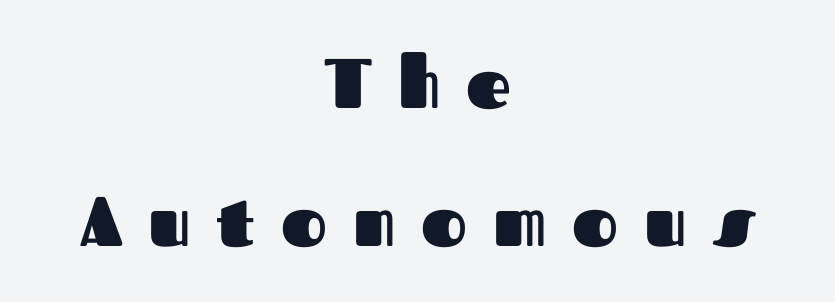
Q: Is the text bold? A: Yes.
Q: Is the text italic (slanted)? A: No, it is upright.
Q: Is the typeface a serif or a sans-serif typeface? A: Sans-serif.
Q: Is the text underlined? A: No.
Q: How is the paragraph aligned? A: Centered.
Q: Is the spacing between letters normal or unusually wide? A: Unusually wide.
Q: Is the spacing between lines tight, normal or loose? A: Loose.
Q: Width (condensed, normal, or wide)? A: Normal.
Q: Stroke contrast? A: Medium.
Q: x-height? A: Medium.
Q: Monospaced? A: No.
